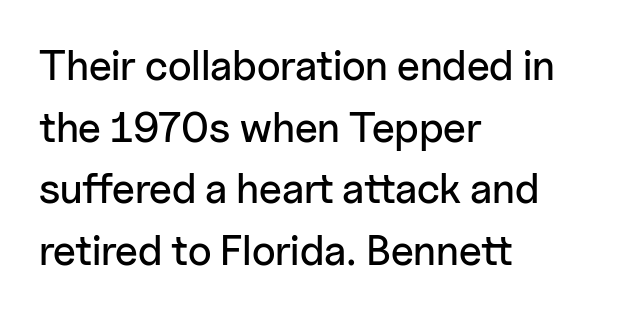
{"serif": "no", "italic": "no", "width": "normal", "stroke_contrast": "low", "x_height": "medium", "monospaced": "no", "underline": "no", "align": "left", "line_spacing": "normal", "line_spacing_ratio": 1.47, "letter_spacing": "normal", "letter_spacing_em": 0.0, "glyph_px": 42}
